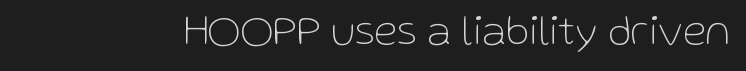
Is this a fixed-width face? No — the glyphs have proportional, varying widths. In terms of posture, this sample is upright. Are there feet on the stems? There aren't — it's a sans. The strip under each line holds only bare page.
